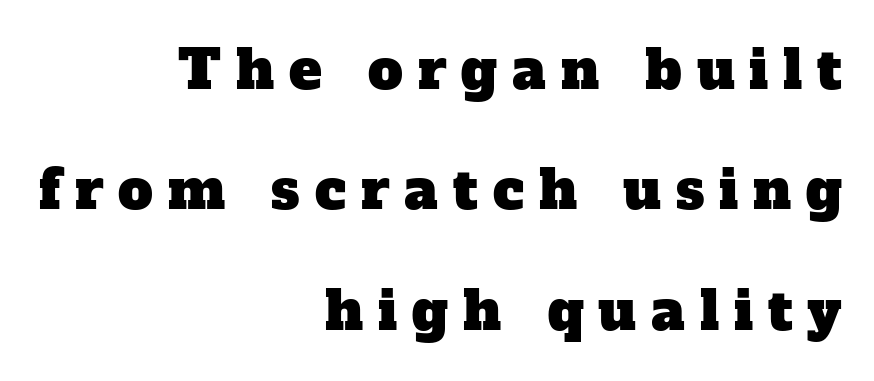
The image shows 55 px serif type; set right-aligned, loose line spacing (2.19x), unusually wide letter spacing (+0.27 em), not underlined; low stroke contrast and a medium x-height.
